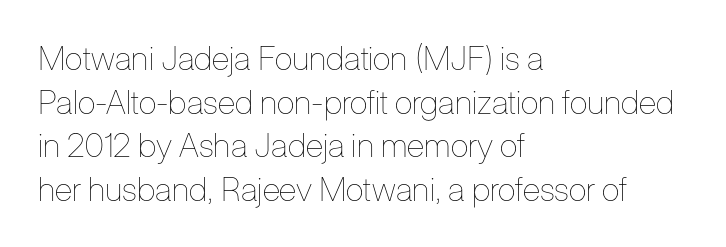
Q: Is the text bold? A: No.
Q: Is the text italic (slanted)? A: No, it is upright.
Q: Is the text underlined? A: No.
Q: How is the paragraph aligned? A: Left-aligned.
Q: Is the spacing between letters normal or unusually wide? A: Normal.
Q: Is the spacing between lines tight, normal or loose? A: Normal.
Q: Width (condensed, normal, or wide)? A: Condensed.
Q: Stroke contrast? A: Low.
Q: x-height? A: Medium.
Q: Monospaced? A: No.
